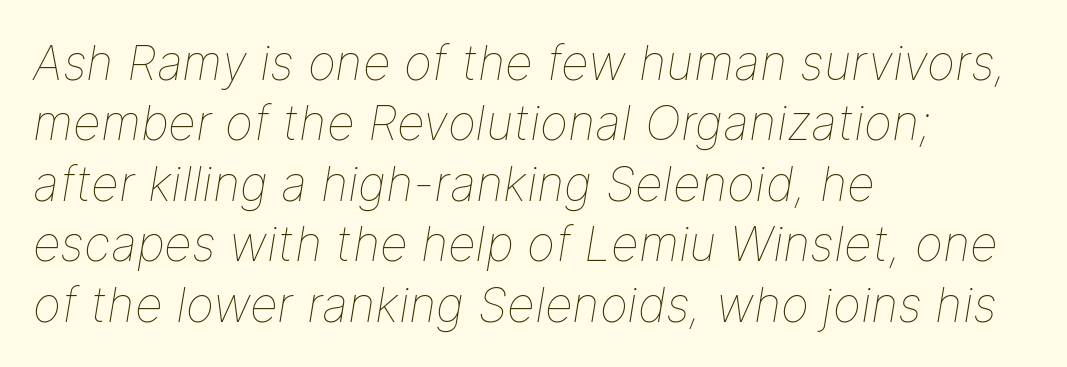
The image shows 48 px thin type, italic (leaning right); set left-aligned, normal line spacing (1.26x), normal letter spacing, not underlined; low stroke contrast and a medium x-height.
